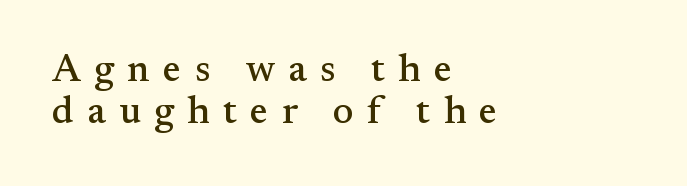
The image shows 39 px serif type, upright; set left-aligned, tight line spacing (1.07x), unusually wide letter spacing (+0.34 em), not underlined; medium stroke contrast and a small x-height.
